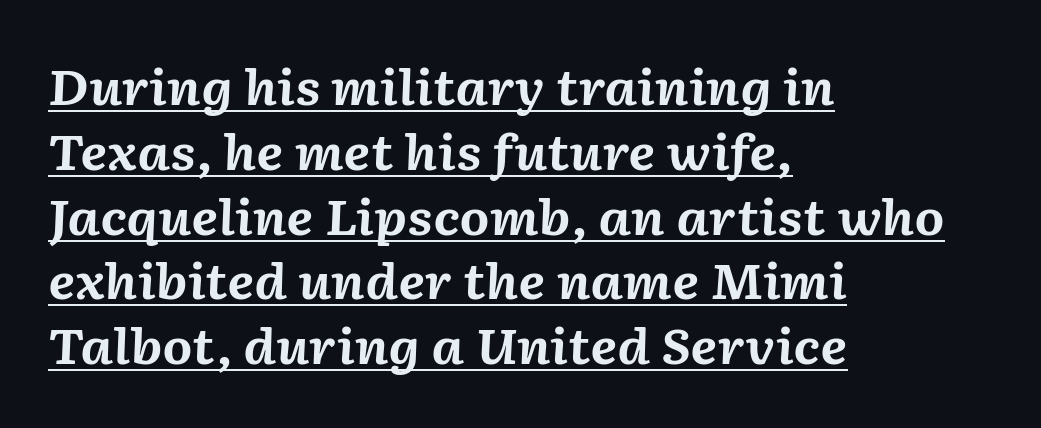
{"italic": "yes", "lean": "right", "slant_degrees": 2, "bold": "yes", "weight": "bold", "width": "normal", "stroke_contrast": "medium", "x_height": "medium", "monospaced": "no", "underline": "yes", "align": "left", "line_spacing": "normal", "line_spacing_ratio": 1.35, "letter_spacing": "normal", "letter_spacing_em": 0.0, "glyph_px": 48}
